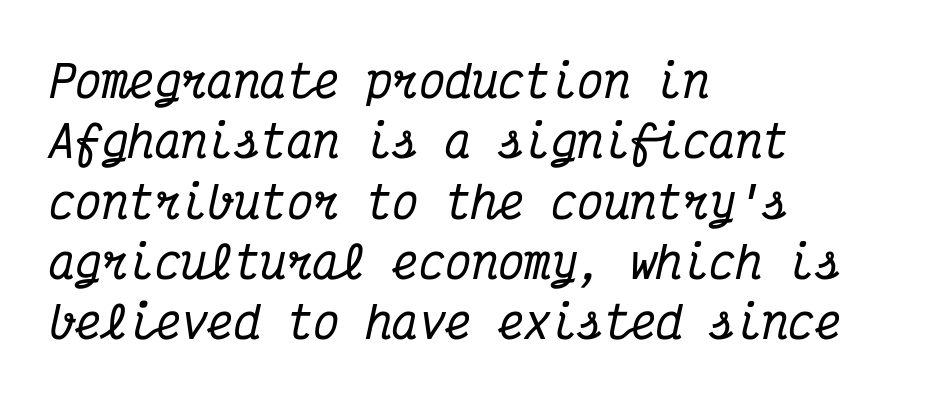
Q: Is the text italic (slanted)? A: Yes, it leans right by about 12 degrees.
Q: Is the typeface a serif or a sans-serif typeface? A: Serif.
Q: Is the text underlined? A: No.
Q: How is the paragraph aligned? A: Left-aligned.
Q: Is the spacing between letters normal or unusually wide? A: Normal.
Q: Is the spacing between lines tight, normal or loose? A: Normal.
Q: Width (condensed, normal, or wide)? A: Condensed.
Q: Stroke contrast? A: Medium.
Q: x-height? A: Medium.
Q: Monospaced? A: Yes.
